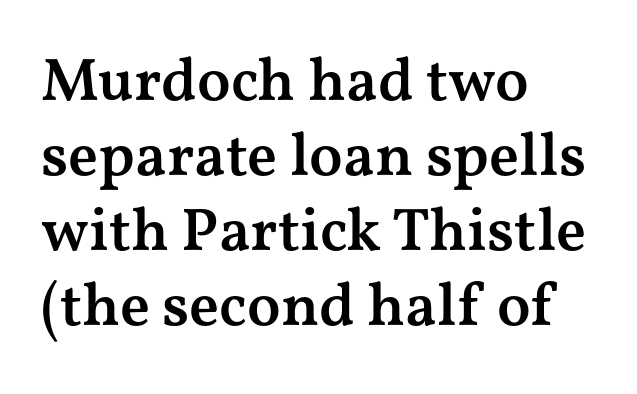
The image shows 61 px semibold, wide serif type, upright; set left-aligned, line spacing 1.23x, normal letter spacing, not underlined; medium stroke contrast and a medium x-height.
